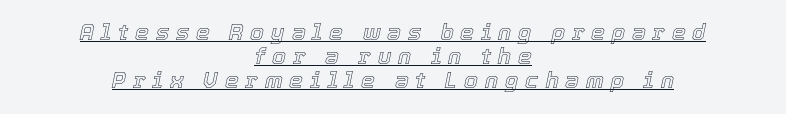
Q: Is the text italic (slanted)? A: Yes, it leans right by about 12 degrees.
Q: Is the text underlined? A: Yes.
Q: How is the paragraph aligned? A: Centered.
Q: Is the spacing between letters normal or unusually wide? A: Unusually wide.
Q: Is the spacing between lines tight, normal or loose? A: Tight.
